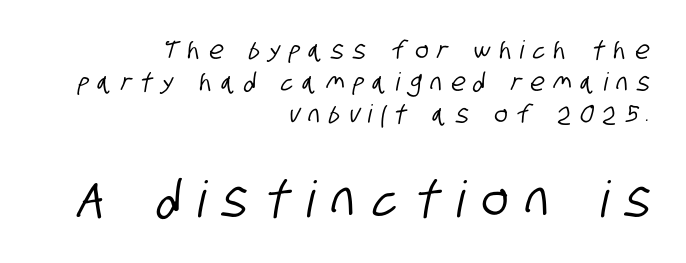
Q: Is the typeface a serif or a sans-serif typeface? A: Sans-serif.
Q: Is the text underlined? A: No.
Q: How is the paragraph aligned? A: Right-aligned.
Q: Is the spacing between letters normal or unusually wide? A: Unusually wide.
Q: Is the spacing between lines tight, normal or loose? A: Normal.
Q: Which block of text is set in a larger size, the first (top) or the second (bottom)? A: The second (bottom) one.
Q: Width (condensed, normal, or wide)? A: Condensed.
Q: Stroke contrast? A: Low.
Q: x-height? A: Large.
Q: Monospaced? A: No.
